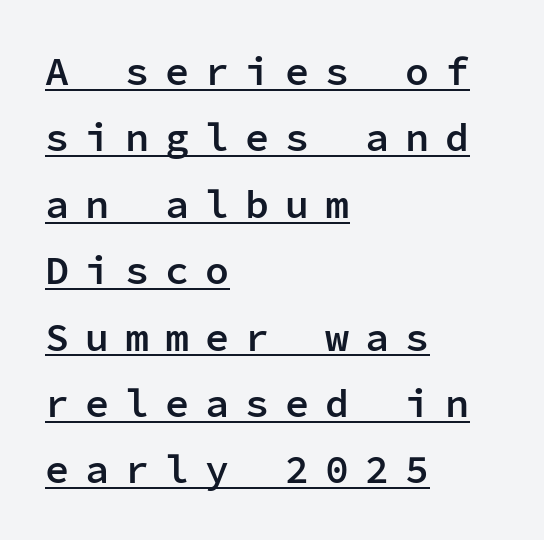
Spacing verdict: monospaced, one width for all characters. Characters remain perfectly vertical along every line. The paragraph shown leans on its left margin. Has an underline been added? It has.
